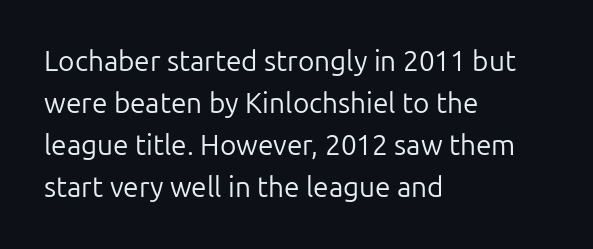
The horizontal fit of the characters is conventional and even. Unlike a traditional serif, this face leaves its strokes unadorned. You could not count columns in this text — the font is proportionally spaced. Italic? Not at all — the glyphs are vertical. The face looks like a standard text weight, possibly lighter.
